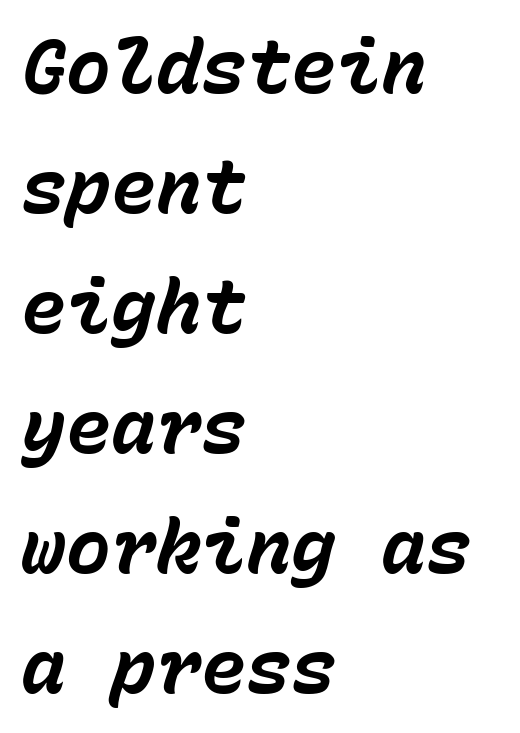
The image shows 75 px bold type, italic (leaning right), monospaced; set left-aligned, normal line spacing (1.6x), normal letter spacing, not underlined; low stroke contrast and a medium x-height.
